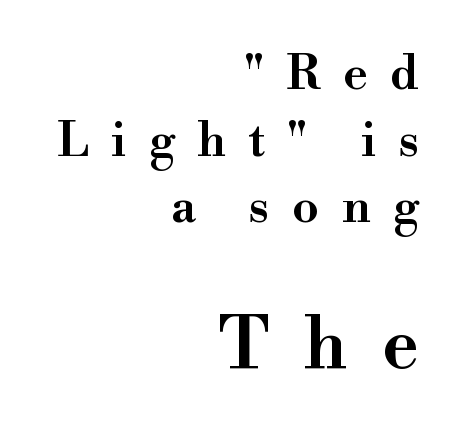
Q: Is the text italic (slanted)? A: No, it is upright.
Q: Is the typeface a serif or a sans-serif typeface? A: Serif.
Q: Is the text underlined? A: No.
Q: How is the paragraph aligned? A: Right-aligned.
Q: Is the spacing between letters normal or unusually wide? A: Unusually wide.
Q: Is the spacing between lines tight, normal or loose? A: Normal.
Q: Which block of text is set in a larger size, the first (top) or the second (bottom)? A: The second (bottom) one.
Q: Width (condensed, normal, or wide)? A: Wide.
Q: Stroke contrast? A: High.
Q: x-height? A: Small.
Q: Monospaced? A: No.
